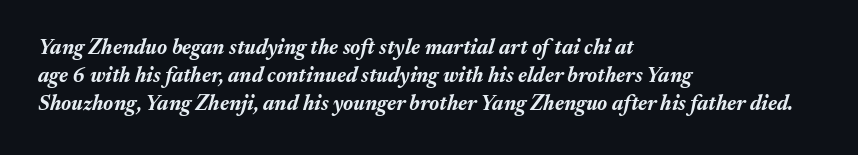
{"italic": "yes", "lean": "right", "slant_degrees": 17, "bold": "yes", "underline": "no", "align": "left", "line_spacing": "normal", "line_spacing_ratio": 1.34, "letter_spacing": "normal", "letter_spacing_em": 0.0, "glyph_px": 21}
